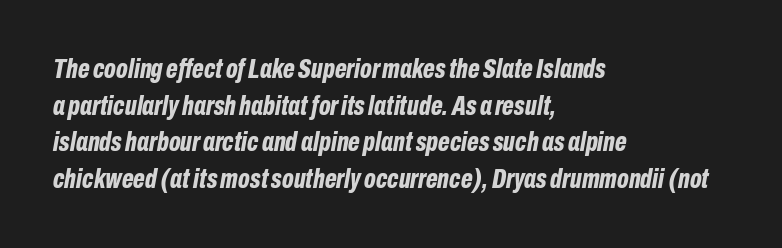
{"italic": "yes", "lean": "right", "slant_degrees": 10, "bold": "yes", "weight": "bold", "width": "condensed", "stroke_contrast": "low", "x_height": "medium", "monospaced": "no", "underline": "no", "align": "left", "line_spacing": "normal", "line_spacing_ratio": 1.31, "letter_spacing": "normal", "letter_spacing_em": 0.0, "glyph_px": 28}
